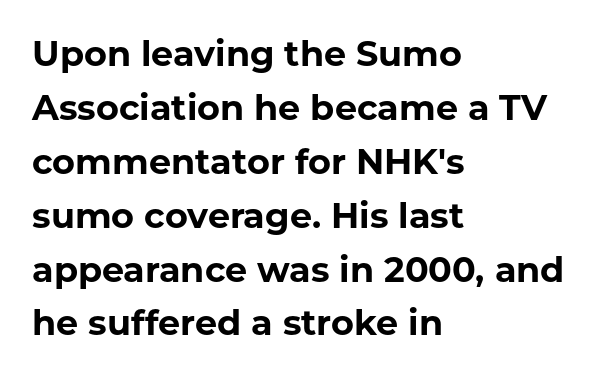
{"serif": "no", "italic": "no", "bold": "yes", "weight": "bold", "width": "normal", "stroke_contrast": "low", "x_height": "medium", "monospaced": "no", "underline": "no", "align": "left", "line_spacing": "normal", "line_spacing_ratio": 1.54, "letter_spacing": "normal", "letter_spacing_em": 0.0, "glyph_px": 35}
